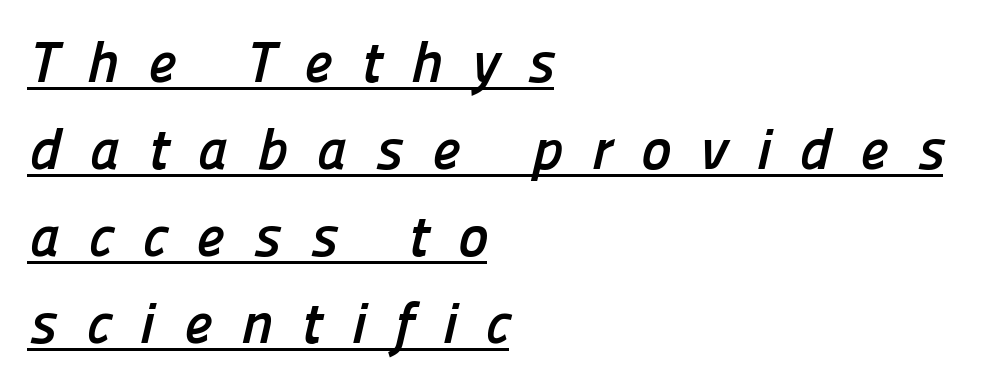
{"serif": "no", "bold": "yes", "weight": "semibold", "width": "normal", "stroke_contrast": "low", "x_height": "medium", "monospaced": "no", "underline": "yes", "align": "left", "line_spacing": "normal", "line_spacing_ratio": 1.5, "letter_spacing": "wide", "letter_spacing_em": 0.49, "glyph_px": 58}
